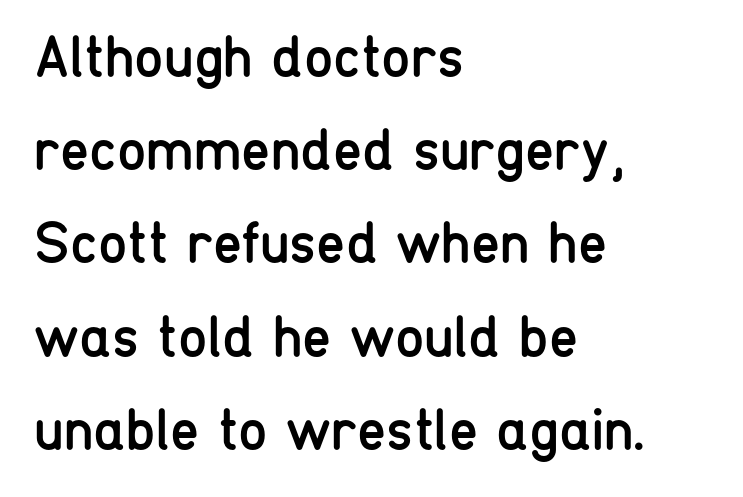
Upright lettering throughout. Teacher's note: observe the even left margin — that is flush-left alignment. You can tell from the bare stems that sans-serif type was used. The lines sit at an ordinary, default distance from one another. The strokes carry an ordinary text weight at most. In terms of letterspacing, this is plain default setting.
